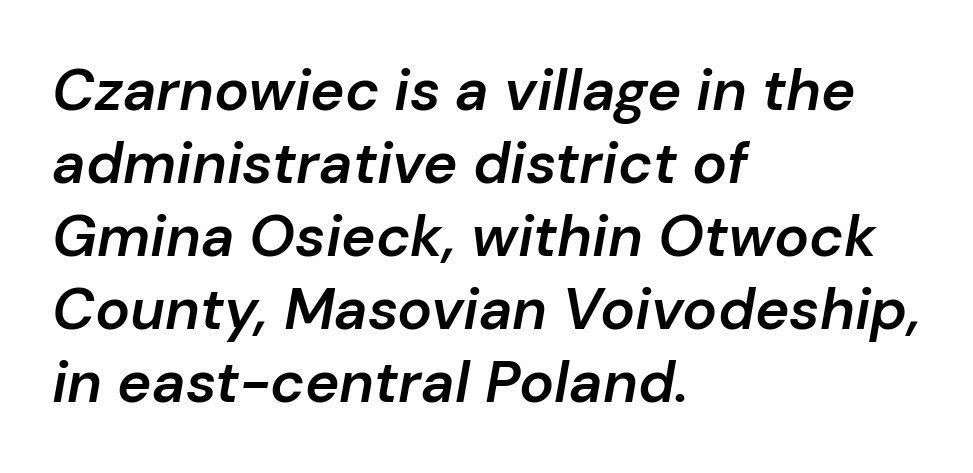
The image shows 58 px semibold type, italic (leaning right); set left-aligned, normal line spacing (1.26x), normal letter spacing, not underlined; low stroke contrast and a medium x-height.
